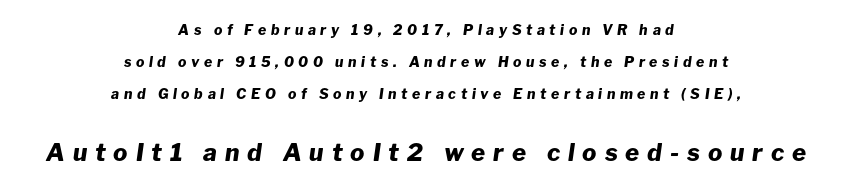
The image shows 24 px bold type, italic (leaning right); set centered, loose line spacing (2.3x), unusually wide letter spacing (+0.33 em), not underlined; the second (bottom) block is 1.71x larger.
